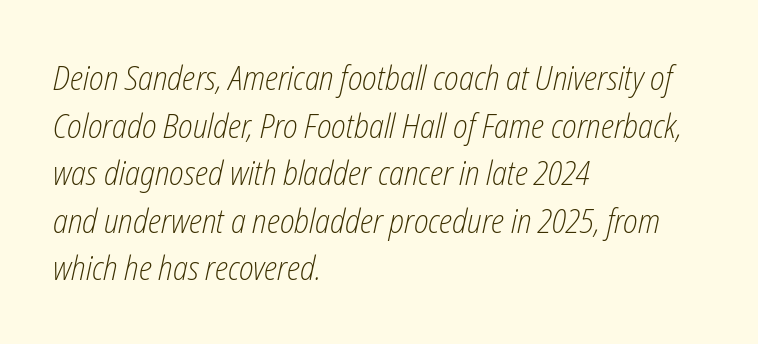
{"italic": "yes", "lean": "right", "slant_degrees": 12, "bold": "no", "weight": "light", "width": "condensed", "stroke_contrast": "low", "x_height": "medium", "monospaced": "no", "underline": "no", "align": "left", "line_spacing": "normal", "line_spacing_ratio": 1.4, "letter_spacing": "normal", "letter_spacing_em": 0.0, "glyph_px": 34}
